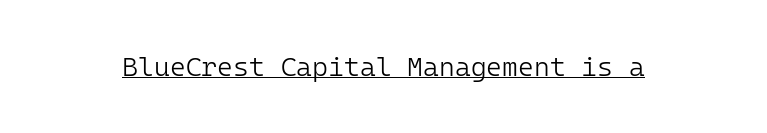
{"italic": "no", "bold": "no", "underline": "yes", "letter_spacing": "normal", "letter_spacing_em": 0.0, "glyph_px": 27}
